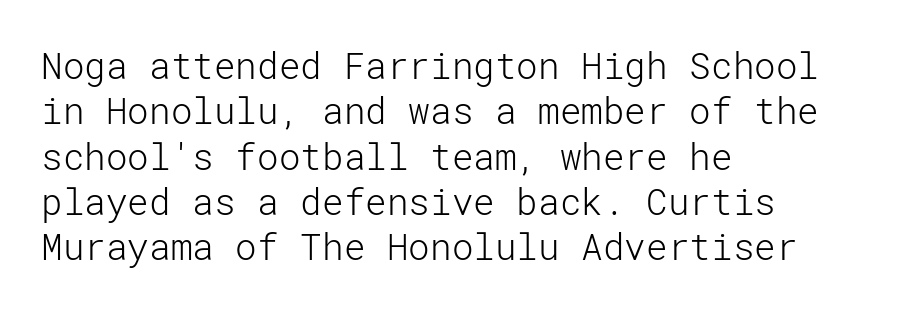
The image shows 36 px light sans-serif type, upright; set left-aligned, normal line spacing (1.26x), normal letter spacing, not underlined; low stroke contrast and a medium x-height.
